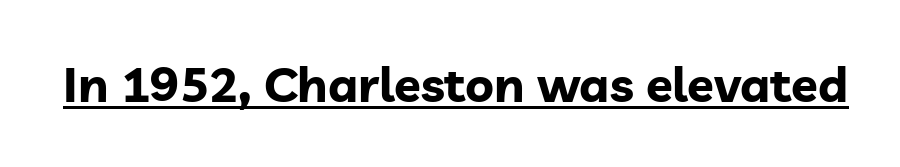
{"serif": "no", "italic": "no", "bold": "yes", "weight": "bold", "width": "normal", "stroke_contrast": "low", "x_height": "medium", "monospaced": "no", "underline": "yes", "letter_spacing": "normal", "letter_spacing_em": 0.0, "glyph_px": 49}
